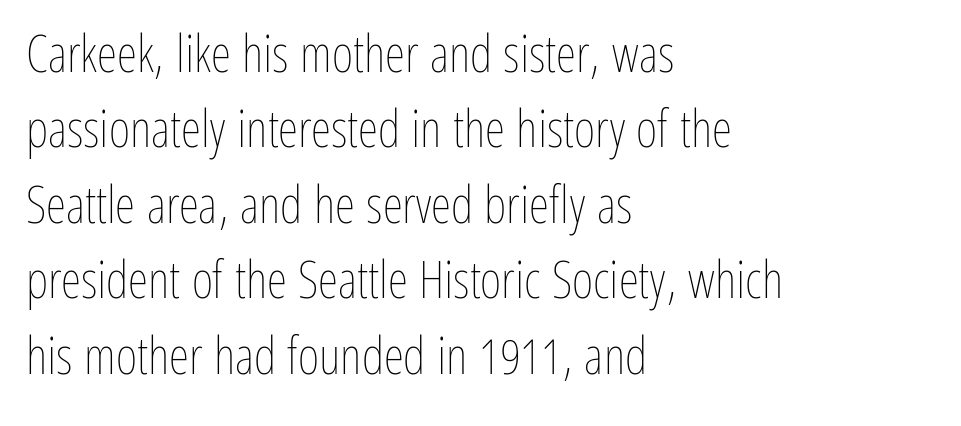
The rendering uses a moderate line-height, typical for paragraphs. The font is comparable to plain body text, perhaps lighter. Each letter keeps its own natural width here, so spacing adapts to shape. No word sits above an underline.
